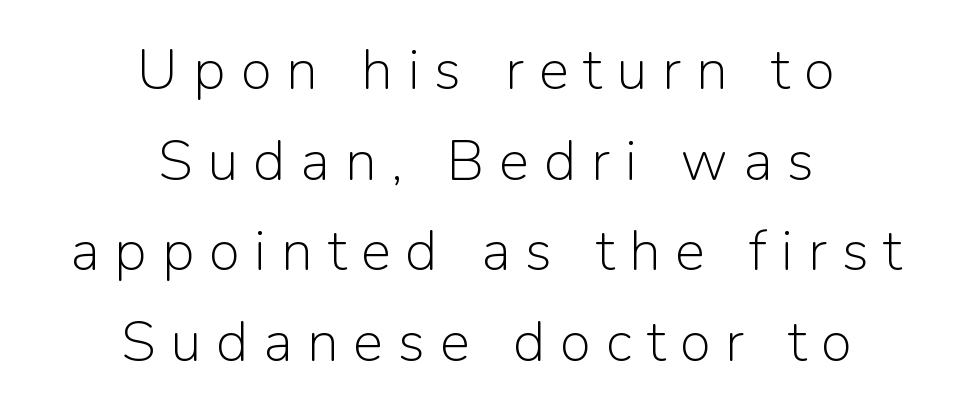
Q: Is the text bold? A: No.
Q: Is the text italic (slanted)? A: No, it is upright.
Q: Is the typeface a serif or a sans-serif typeface? A: Sans-serif.
Q: Is the text underlined? A: No.
Q: How is the paragraph aligned? A: Centered.
Q: Is the spacing between letters normal or unusually wide? A: Unusually wide.
Q: Is the spacing between lines tight, normal or loose? A: Normal.
Q: Width (condensed, normal, or wide)? A: Normal.
Q: Stroke contrast? A: Low.
Q: x-height? A: Medium.
Q: Monospaced? A: No.
